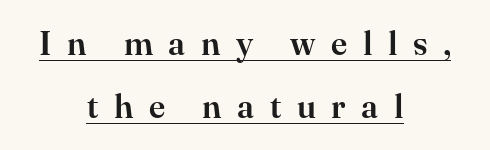
The image shows 33 px serif type, upright; set centered, loose line spacing (1.92x), unusually wide letter spacing (+0.47 em), underlined; high stroke contrast and a small x-height.
